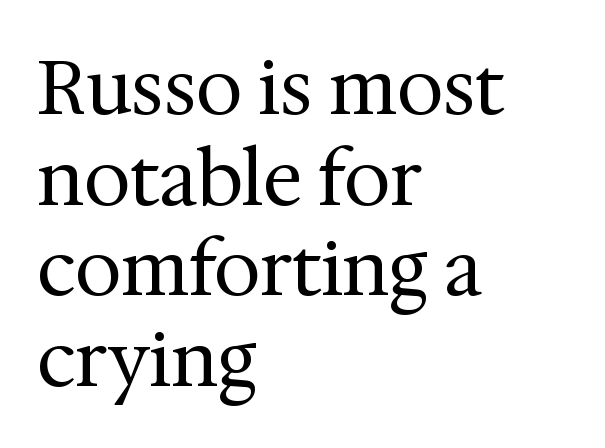
Q: Is the text bold? A: No.
Q: Is the text italic (slanted)? A: No, it is upright.
Q: Is the typeface a serif or a sans-serif typeface? A: Serif.
Q: Is the text underlined? A: No.
Q: How is the paragraph aligned? A: Left-aligned.
Q: Is the spacing between letters normal or unusually wide? A: Normal.
Q: Width (condensed, normal, or wide)? A: Normal.
Q: Stroke contrast? A: Medium.
Q: x-height? A: Medium.
Q: Monospaced? A: No.
